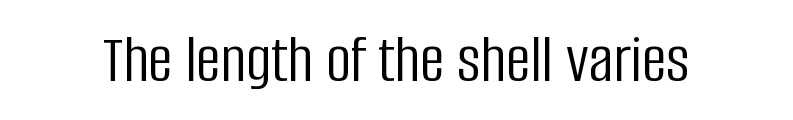
Q: Is the text bold? A: No.
Q: Is the text italic (slanted)? A: No, it is upright.
Q: Is the typeface a serif or a sans-serif typeface? A: Sans-serif.
Q: Is the text underlined? A: No.
Q: Is the spacing between letters normal or unusually wide? A: Normal.
Q: Width (condensed, normal, or wide)? A: Condensed.
Q: Stroke contrast? A: Low.
Q: x-height? A: Large.
Q: Monospaced? A: No.
